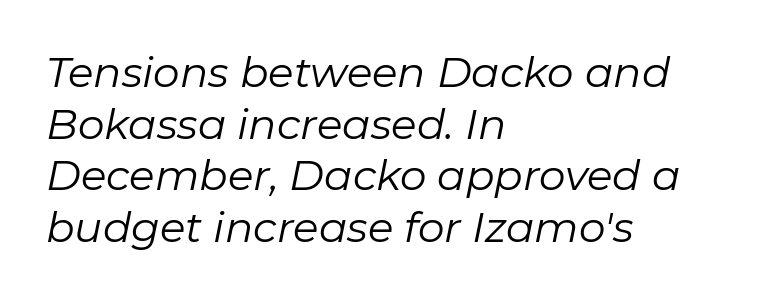
{"italic": "yes", "lean": "right", "slant_degrees": 11, "bold": "no", "weight": "regular", "width": "normal", "stroke_contrast": "low", "x_height": "medium", "monospaced": "no", "underline": "no", "align": "left", "line_spacing_ratio": 1.23, "letter_spacing": "normal", "letter_spacing_em": 0.0, "glyph_px": 42}
